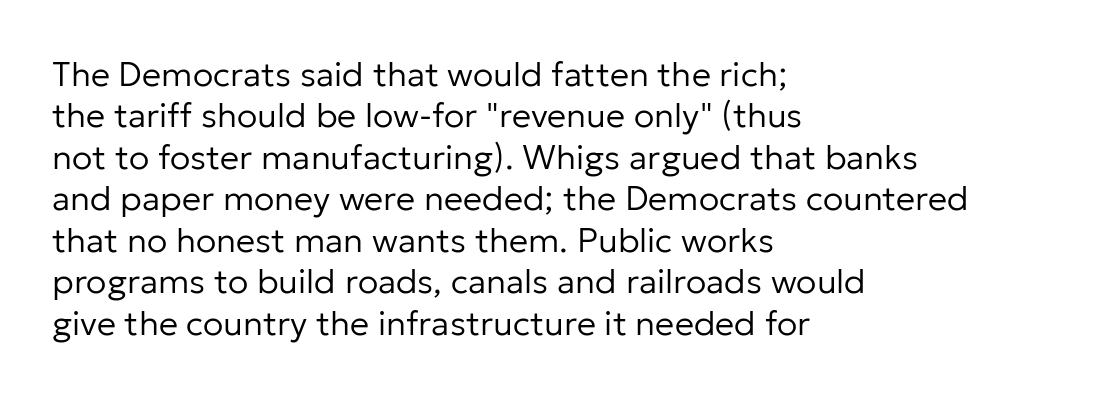
Heaviness? Minimal to ordinary, like unemphasized prose. Grotesque or geometric, the face here clearly has no serifs. Is there any slant? The stems are plumb. The glyphs are unaccompanied by any horizontal stroke below them. A typesetter would call this zero additional tracking.
